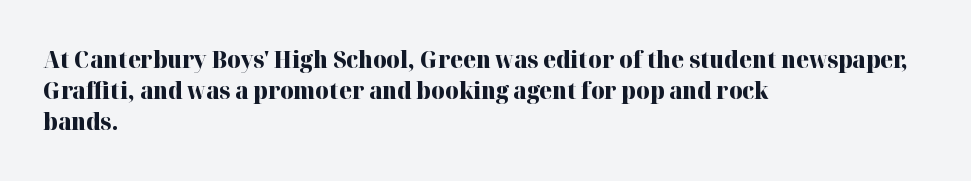
{"italic": "no", "bold": "yes", "underline": "no", "align": "left", "line_spacing": "normal", "line_spacing_ratio": 1.35, "letter_spacing": "normal", "letter_spacing_em": 0.0, "glyph_px": 23}
